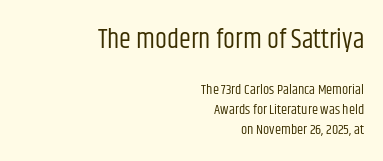
The image shows 27 px text type, upright; set right-aligned, normal line spacing (1.43x), normal letter spacing, not underlined; the first (top) block is 1.93x larger.
